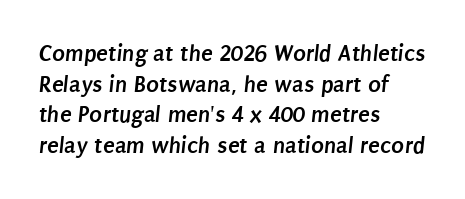
Line starts are locked; line ends wander. Underlining? Definitely not there. Is there much room between lines? A standard amount, neither cramped nor airy. You'd pick this weight for a headline — it's a proper bold.
